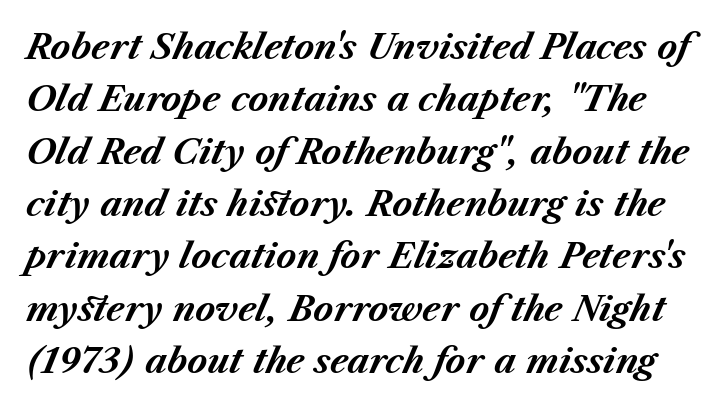
The image shows 34 px bold type, italic (leaning right); set normal line spacing (1.54x), normal letter spacing, not underlined; medium stroke contrast and a medium x-height.
